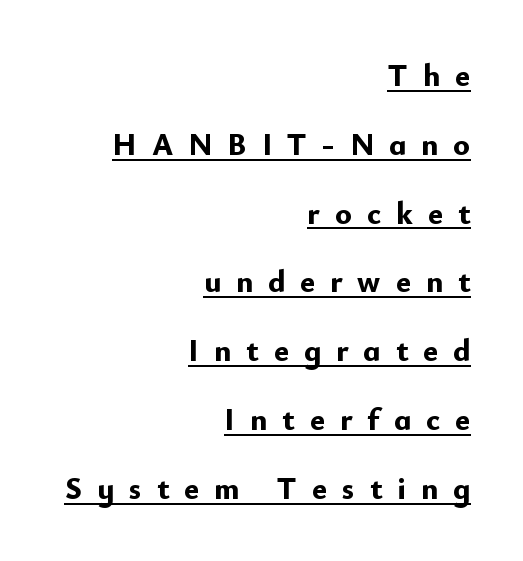
Q: Is the text bold? A: Yes.
Q: Is the text italic (slanted)? A: No, it is upright.
Q: Is the typeface a serif or a sans-serif typeface? A: Sans-serif.
Q: Is the text underlined? A: Yes.
Q: How is the paragraph aligned? A: Right-aligned.
Q: Is the spacing between letters normal or unusually wide? A: Unusually wide.
Q: Is the spacing between lines tight, normal or loose? A: Loose.
Q: Width (condensed, normal, or wide)? A: Normal.
Q: Stroke contrast? A: Low.
Q: x-height? A: Small.
Q: Monospaced? A: No.
